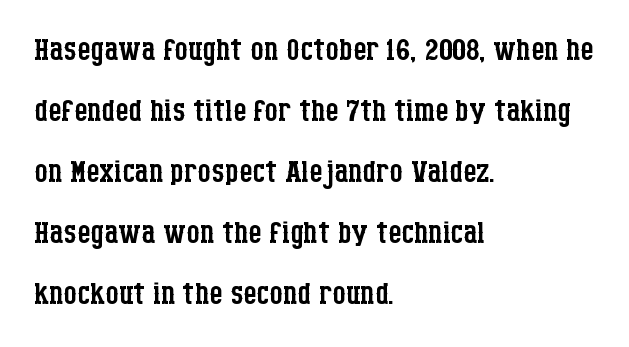
Q: Is the text bold? A: No.
Q: Is the text italic (slanted)? A: No, it is upright.
Q: Is the typeface a serif or a sans-serif typeface? A: Serif.
Q: Is the text underlined? A: No.
Q: How is the paragraph aligned? A: Left-aligned.
Q: Is the spacing between letters normal or unusually wide? A: Normal.
Q: Is the spacing between lines tight, normal or loose? A: Normal.
Q: Width (condensed, normal, or wide)? A: Condensed.
Q: Stroke contrast? A: Low.
Q: x-height? A: Large.
Q: Monospaced? A: No.
